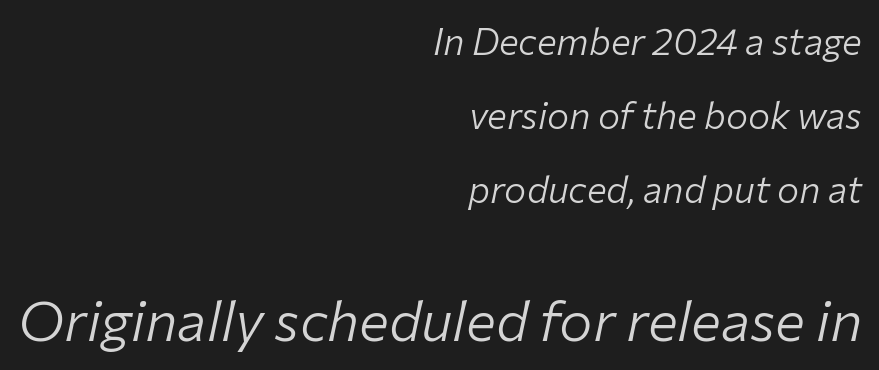
Q: Is the text bold? A: No.
Q: Is the text italic (slanted)? A: Yes, it leans right by about 12 degrees.
Q: Is the text underlined? A: No.
Q: How is the paragraph aligned? A: Right-aligned.
Q: Is the spacing between letters normal or unusually wide? A: Normal.
Q: Is the spacing between lines tight, normal or loose? A: Loose.
Q: Which block of text is set in a larger size, the first (top) or the second (bottom)? A: The second (bottom) one.
Q: Width (condensed, normal, or wide)? A: Normal.
Q: Stroke contrast? A: Low.
Q: x-height? A: Medium.
Q: Monospaced? A: No.
